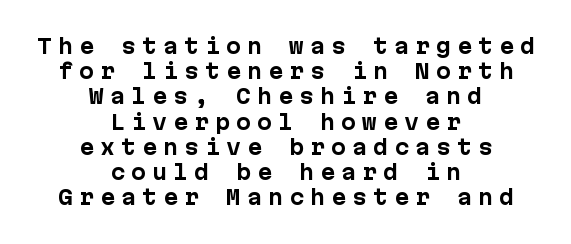
The image shows 20 px bold type, upright; set centered, normal line spacing (1.26x), unusually wide letter spacing (+0.3 em), not underlined.
